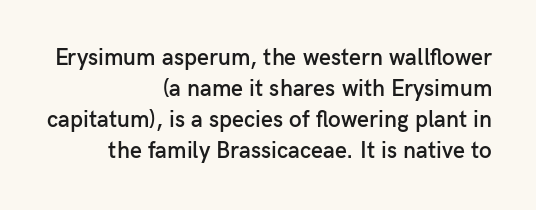
{"italic": "no", "bold": "semi", "underline": "no", "align": "right", "line_spacing": "normal", "line_spacing_ratio": 1.35, "letter_spacing": "normal", "letter_spacing_em": 0.0, "glyph_px": 23}
